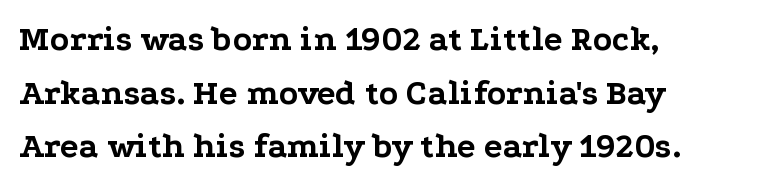
Q: Is the text bold? A: Yes.
Q: Is the text italic (slanted)? A: No, it is upright.
Q: Is the typeface a serif or a sans-serif typeface? A: Serif.
Q: Is the text underlined? A: No.
Q: How is the paragraph aligned? A: Left-aligned.
Q: Is the spacing between letters normal or unusually wide? A: Normal.
Q: Is the spacing between lines tight, normal or loose? A: Normal.
Q: Width (condensed, normal, or wide)? A: Wide.
Q: Stroke contrast? A: Low.
Q: x-height? A: Medium.
Q: Monospaced? A: No.
